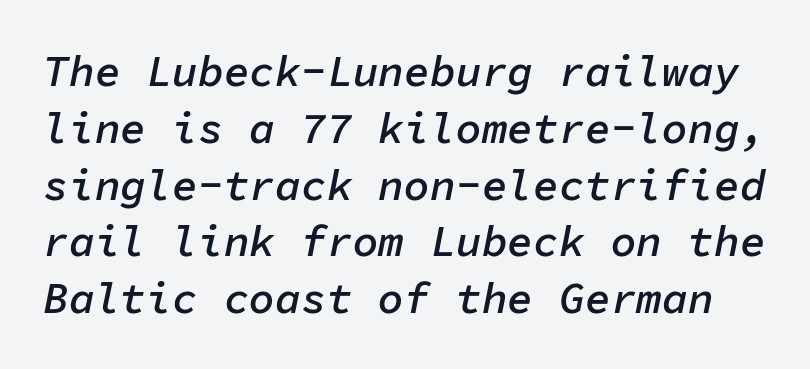
This sample has the even, mechanical cadence of fixed-width lettering. Horizontal bands of white between lines are of average thickness. Beneath every word, the page is bare. Students, note that the glyphs here touch the page at normal intervals. Notice the strokes are somewhat thickened but not fully heavy: this is a semibold. These lines were composed using italics.
